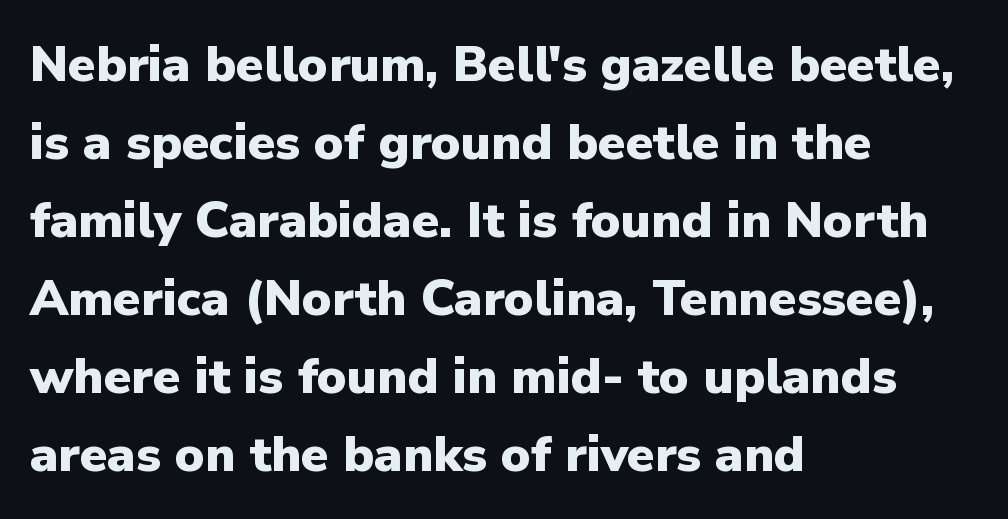
Q: Is the text bold? A: Yes.
Q: Is the text italic (slanted)? A: No, it is upright.
Q: Is the typeface a serif or a sans-serif typeface? A: Sans-serif.
Q: Is the text underlined? A: No.
Q: How is the paragraph aligned? A: Left-aligned.
Q: Is the spacing between letters normal or unusually wide? A: Normal.
Q: Is the spacing between lines tight, normal or loose? A: Normal.
Q: Width (condensed, normal, or wide)? A: Normal.
Q: Stroke contrast? A: Low.
Q: x-height? A: Medium.
Q: Monospaced? A: No.
